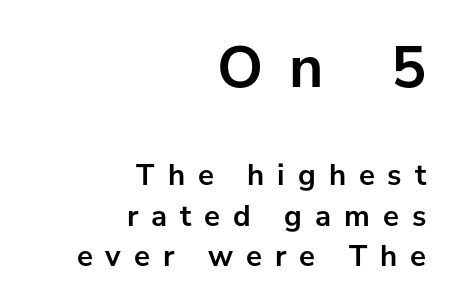
Q: Is the text bold? A: Yes.
Q: Is the text italic (slanted)? A: No, it is upright.
Q: Is the typeface a serif or a sans-serif typeface? A: Sans-serif.
Q: Is the text underlined? A: No.
Q: How is the paragraph aligned? A: Right-aligned.
Q: Is the spacing between letters normal or unusually wide? A: Unusually wide.
Q: Is the spacing between lines tight, normal or loose? A: Normal.
Q: Which block of text is set in a larger size, the first (top) or the second (bottom)? A: The first (top) one.
Q: Width (condensed, normal, or wide)? A: Normal.
Q: Stroke contrast? A: Low.
Q: x-height? A: Medium.
Q: Monospaced? A: No.
